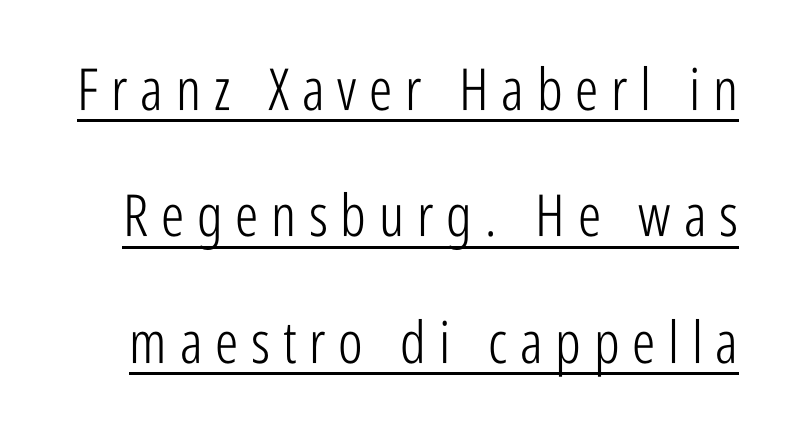
{"serif": "no", "italic": "no", "bold": "no", "weight": "light", "width": "condensed", "stroke_contrast": "low", "x_height": "medium", "monospaced": "no", "underline": "yes", "line_spacing": "loose", "line_spacing_ratio": 2.18, "letter_spacing": "wide", "letter_spacing_em": 0.22, "glyph_px": 58}
